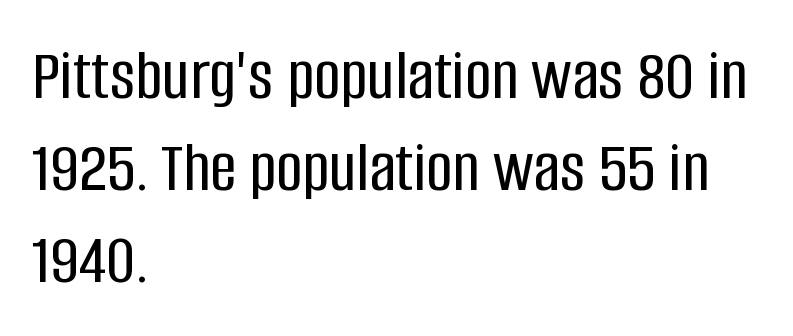
Q: Is the text italic (slanted)? A: No, it is upright.
Q: Is the typeface a serif or a sans-serif typeface? A: Sans-serif.
Q: Is the text underlined? A: No.
Q: How is the paragraph aligned? A: Left-aligned.
Q: Is the spacing between letters normal or unusually wide? A: Normal.
Q: Is the spacing between lines tight, normal or loose? A: Normal.
Q: Width (condensed, normal, or wide)? A: Condensed.
Q: Stroke contrast? A: Low.
Q: x-height? A: Large.
Q: Monospaced? A: No.
